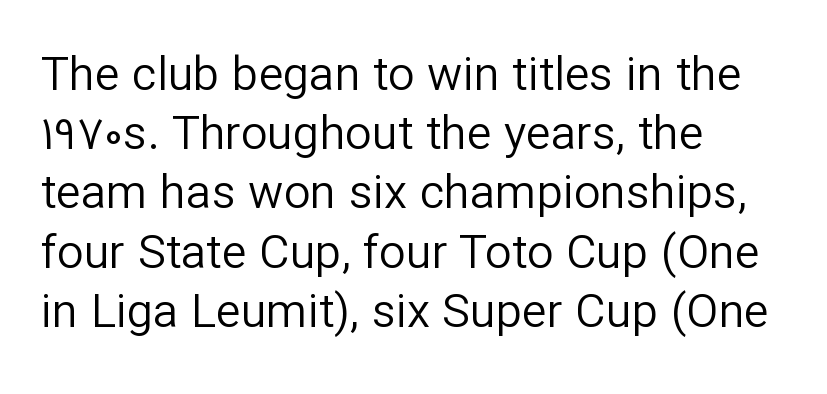
Q: Is the text bold? A: No.
Q: Is the text italic (slanted)? A: No, it is upright.
Q: Is the typeface a serif or a sans-serif typeface? A: Sans-serif.
Q: Is the text underlined? A: No.
Q: How is the paragraph aligned? A: Left-aligned.
Q: Is the spacing between letters normal or unusually wide? A: Normal.
Q: Is the spacing between lines tight, normal or loose? A: Normal.
Q: Width (condensed, normal, or wide)? A: Normal.
Q: Stroke contrast? A: Low.
Q: x-height? A: Medium.
Q: Monospaced? A: No.
